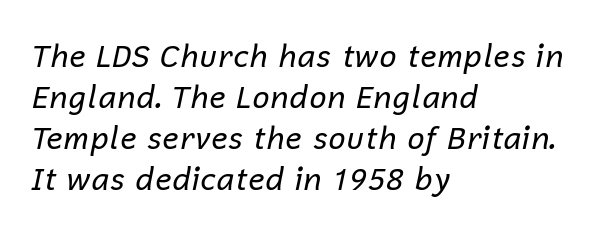
The image shows 31 px regular-weight type, italic (leaning right); set left-aligned, normal line spacing (1.32x), normal letter spacing, not underlined; low stroke contrast and a medium x-height.
